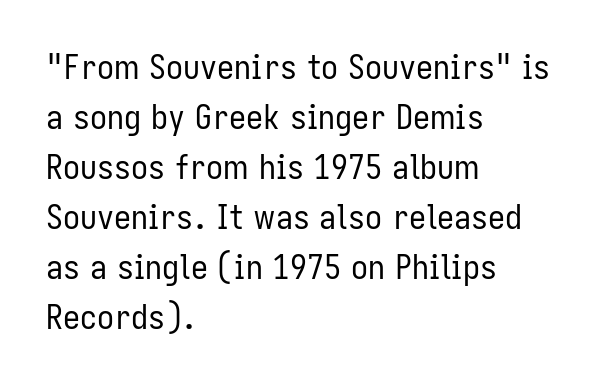
{"serif": "no", "italic": "no", "bold": "no", "weight": "regular", "width": "condensed", "stroke_contrast": "low", "x_height": "medium", "monospaced": "no", "underline": "no", "align": "left", "line_spacing": "normal", "line_spacing_ratio": 1.47, "letter_spacing": "normal", "letter_spacing_em": 0.0, "glyph_px": 34}
